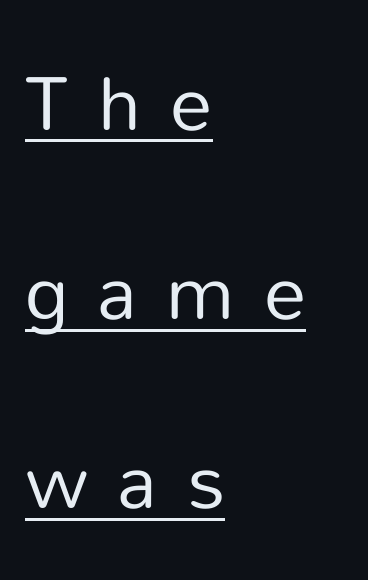
Q: Is the text bold? A: No.
Q: Is the text italic (slanted)? A: No, it is upright.
Q: Is the typeface a serif or a sans-serif typeface? A: Sans-serif.
Q: Is the text underlined? A: Yes.
Q: How is the paragraph aligned? A: Left-aligned.
Q: Is the spacing between letters normal or unusually wide? A: Unusually wide.
Q: Is the spacing between lines tight, normal or loose? A: Loose.
Q: Width (condensed, normal, or wide)? A: Normal.
Q: Stroke contrast? A: Low.
Q: x-height? A: Medium.
Q: Monospaced? A: No.
